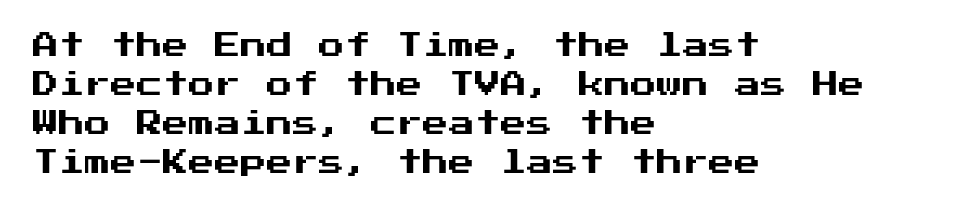
The image shows 26 px text type, upright; set left-aligned, normal line spacing (1.5x), normal letter spacing, not underlined.
